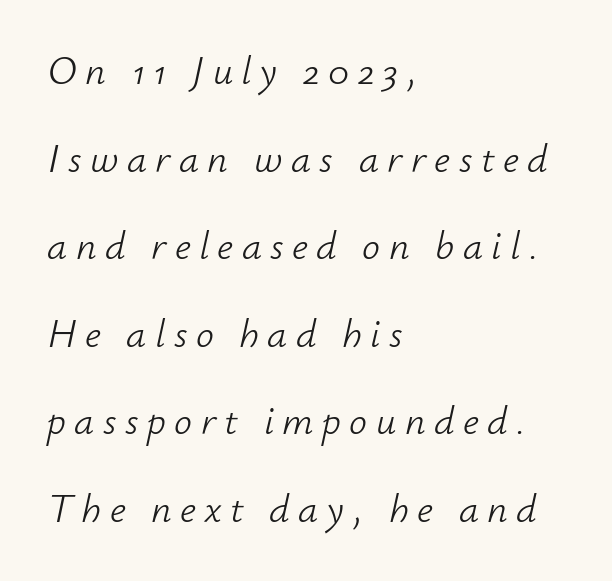
This block would shrink considerably if given ordinary leading; it's expanded now. A student would call this left alignment; a typographer would say flush left, rag right. The letterforms sit at book weight or below. Every character sits at an angle, as italics do. Characters follow at a spacing far wider than the type designer built in.
